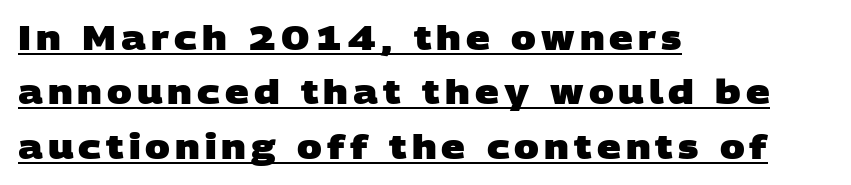
Q: Is the text bold? A: Yes.
Q: Is the typeface a serif or a sans-serif typeface? A: Sans-serif.
Q: Is the text underlined? A: Yes.
Q: How is the paragraph aligned? A: Left-aligned.
Q: Is the spacing between lines tight, normal or loose? A: Normal.
Q: Width (condensed, normal, or wide)? A: Wide.
Q: Stroke contrast? A: Low.
Q: x-height? A: Large.
Q: Monospaced? A: No.
